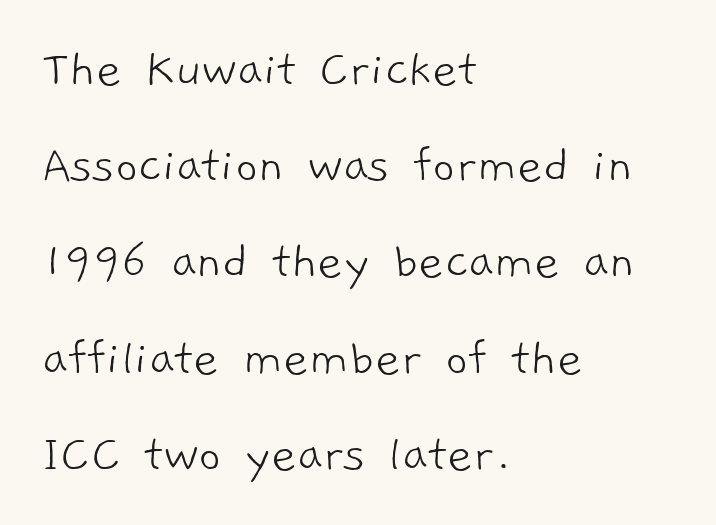
Q: Is the text bold? A: No.
Q: Is the typeface a serif or a sans-serif typeface? A: Sans-serif.
Q: Is the text underlined? A: No.
Q: How is the paragraph aligned? A: Left-aligned.
Q: Is the spacing between letters normal or unusually wide? A: Normal.
Q: Width (condensed, normal, or wide)? A: Normal.
Q: Stroke contrast? A: Low.
Q: x-height? A: Medium.
Q: Monospaced? A: No.
